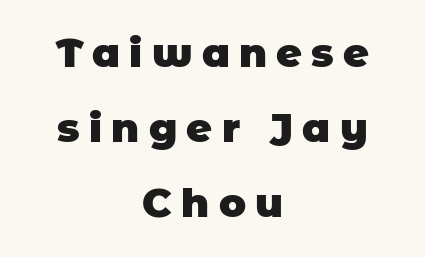
The image shows 40 px heavy sans-serif type; set centered, line spacing 1.88x, unusually wide letter spacing (+0.23 em), not underlined; low stroke contrast and a large x-height.
